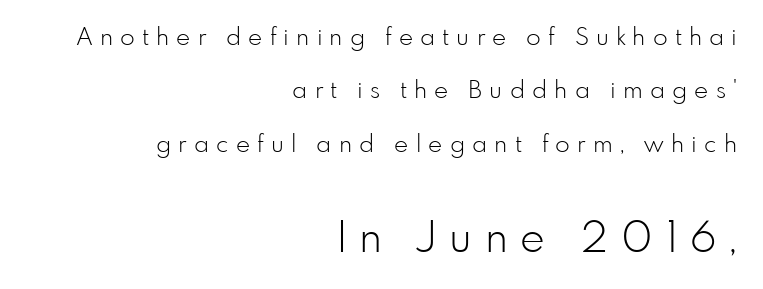
The paragraph shown leans on its right margin. Is the letter spacing exaggerated? Yes — the characters are pushed far apart. I'd call this a sans setting — the letters go barefoot. Note the varied advance widths — an 'i' is clearly narrower than an 'm'. A typesetter would call this leading open, well beyond the default.
